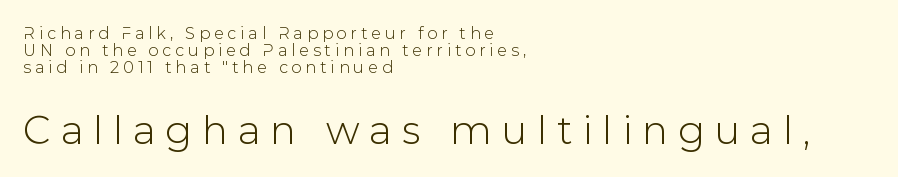
Q: Is the text italic (slanted)? A: No, it is upright.
Q: Is the typeface a serif or a sans-serif typeface? A: Sans-serif.
Q: Is the text underlined? A: No.
Q: How is the paragraph aligned? A: Left-aligned.
Q: Is the spacing between letters normal or unusually wide? A: Unusually wide.
Q: Is the spacing between lines tight, normal or loose? A: Tight.
Q: Which block of text is set in a larger size, the first (top) or the second (bottom)? A: The second (bottom) one.
Q: Width (condensed, normal, or wide)? A: Normal.
Q: Stroke contrast? A: Low.
Q: x-height? A: Medium.
Q: Monospaced? A: No.
